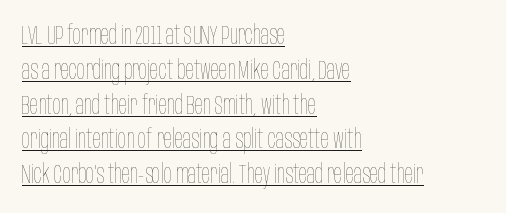
Q: Is the text bold? A: No.
Q: Is the text italic (slanted)? A: No, it is upright.
Q: Is the text underlined? A: Yes.
Q: How is the paragraph aligned? A: Left-aligned.
Q: Is the spacing between letters normal or unusually wide? A: Normal.
Q: Is the spacing between lines tight, normal or loose? A: Normal.
